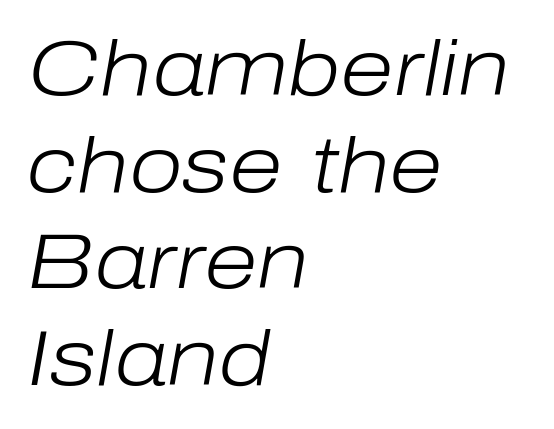
{"italic": "yes", "lean": "right", "slant_degrees": 10, "bold": "no", "weight": "light", "width": "normal", "stroke_contrast": "low", "x_height": "medium", "monospaced": "no", "underline": "no", "align": "left", "line_spacing_ratio": 1.24, "letter_spacing": "normal", "letter_spacing_em": 0.0, "glyph_px": 78}
